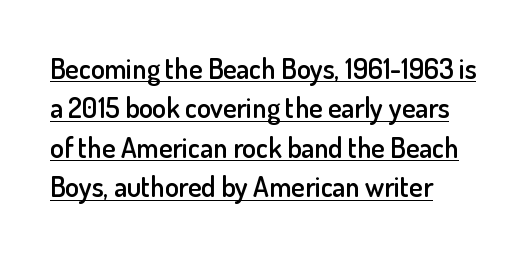
Q: Is the text bold? A: Semi-bold.
Q: Is the text italic (slanted)? A: No, it is upright.
Q: Is the typeface a serif or a sans-serif typeface? A: Sans-serif.
Q: Is the text underlined? A: Yes.
Q: How is the paragraph aligned? A: Left-aligned.
Q: Is the spacing between letters normal or unusually wide? A: Normal.
Q: Is the spacing between lines tight, normal or loose? A: Normal.
Q: Width (condensed, normal, or wide)? A: Normal.
Q: Stroke contrast? A: Low.
Q: x-height? A: Small.
Q: Monospaced? A: No.
